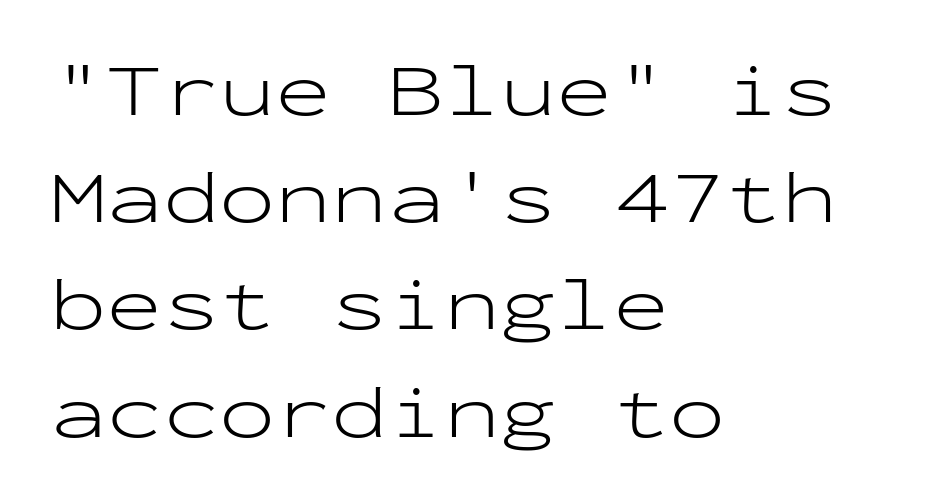
Q: Is the text bold? A: No.
Q: Is the text italic (slanted)? A: No, it is upright.
Q: Is the typeface a serif or a sans-serif typeface? A: Sans-serif.
Q: Is the text underlined? A: No.
Q: How is the paragraph aligned? A: Left-aligned.
Q: Is the spacing between letters normal or unusually wide? A: Normal.
Q: Is the spacing between lines tight, normal or loose? A: Normal.
Q: Width (condensed, normal, or wide)? A: Wide.
Q: Stroke contrast? A: Low.
Q: x-height? A: Medium.
Q: Monospaced? A: Yes.
